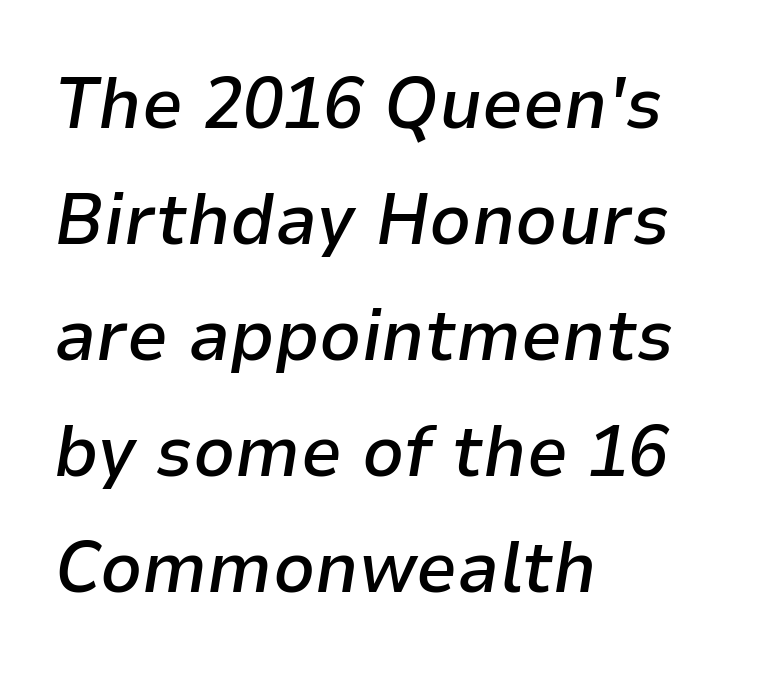
Q: Is the text bold? A: Semi-bold.
Q: Is the text italic (slanted)? A: Yes, it leans right by about 9 degrees.
Q: Is the text underlined? A: No.
Q: How is the paragraph aligned? A: Left-aligned.
Q: Is the spacing between letters normal or unusually wide? A: Normal.
Q: Is the spacing between lines tight, normal or loose? A: Normal.
Q: Width (condensed, normal, or wide)? A: Normal.
Q: Stroke contrast? A: Low.
Q: x-height? A: Medium.
Q: Monospaced? A: No.
